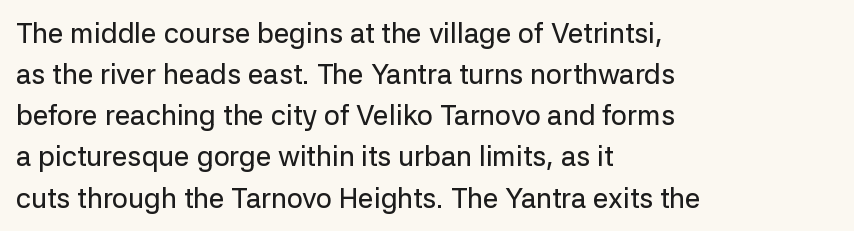
In terms of letterform style, serifs are entirely absent. This sample has the flowing, uneven cadence of proportional lettering. Ascenders rise straight up at ninety degrees. In terms of leading, this rendering sits right in the middle. Lines of text with bare space underneath.
